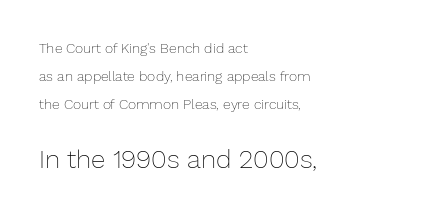
The font sits on the lighter half of the weight spectrum, regular included. Every row of glyphs begins at an identical x-position on the left. The type is set solid horizontally, with unmodified tracking. Vertical strokes here are truly vertical. Reading top to bottom, the characters get bigger at the block break. Rows of type keep a wide berth in the vertical direction.
